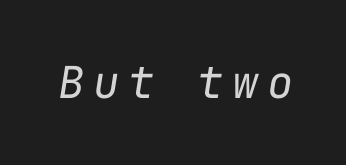
Q: Is the text bold? A: No.
Q: Is the text italic (slanted)? A: Yes, it leans right by about 9 degrees.
Q: Is the text underlined? A: No.
Q: Width (condensed, normal, or wide)? A: Normal.
Q: Stroke contrast? A: Low.
Q: x-height? A: Medium.
Q: Monospaced? A: Yes.
